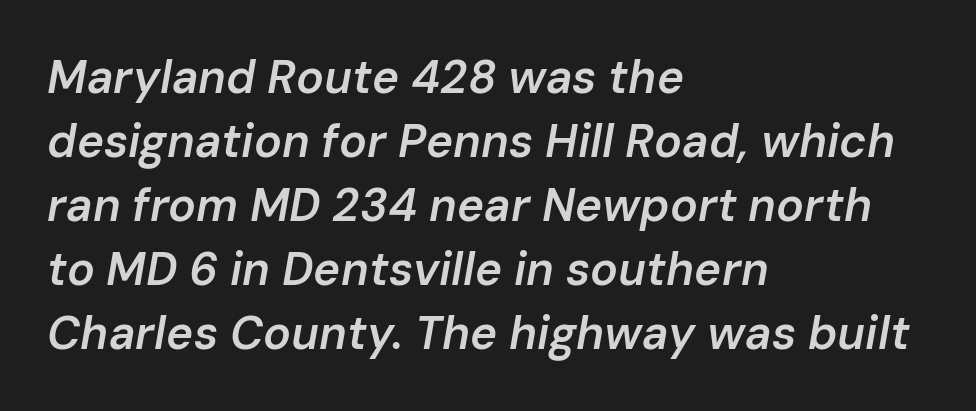
Varying glyph widths throughout — classic text-font behaviour. Successive baselines arrive at the customary interval. Heft: intermediate — a semibold. There is no visible air inserted between adjacent glyphs. Notice how the stems are inclined rather than vertical — that's the hallmark of italics.
